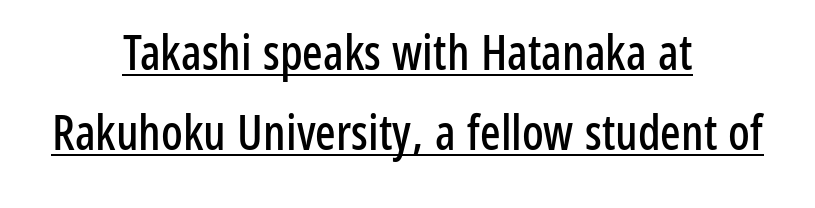
{"serif": "no", "italic": "no", "width": "condensed", "stroke_contrast": "low", "x_height": "medium", "monospaced": "no", "underline": "yes", "align": "center", "line_spacing": "normal", "line_spacing_ratio": 1.67, "letter_spacing": "normal", "letter_spacing_em": 0.0, "glyph_px": 48}
